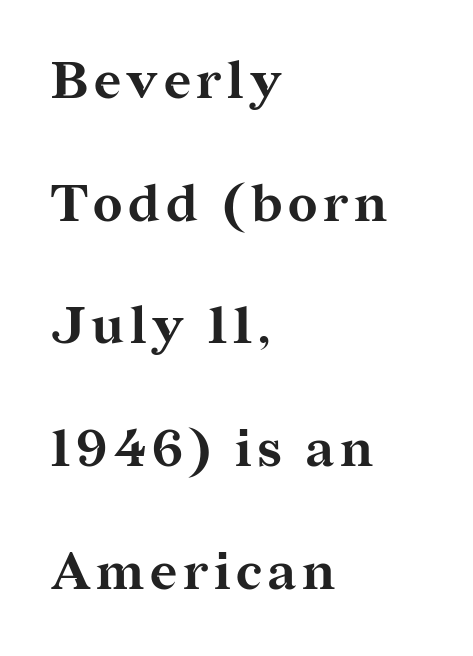
{"serif": "yes", "italic": "no", "bold": "yes", "weight": "bold", "width": "normal", "stroke_contrast": "medium", "x_height": "medium", "monospaced": "no", "underline": "no", "align": "left", "line_spacing": "loose", "line_spacing_ratio": 2.36, "glyph_px": 52}
